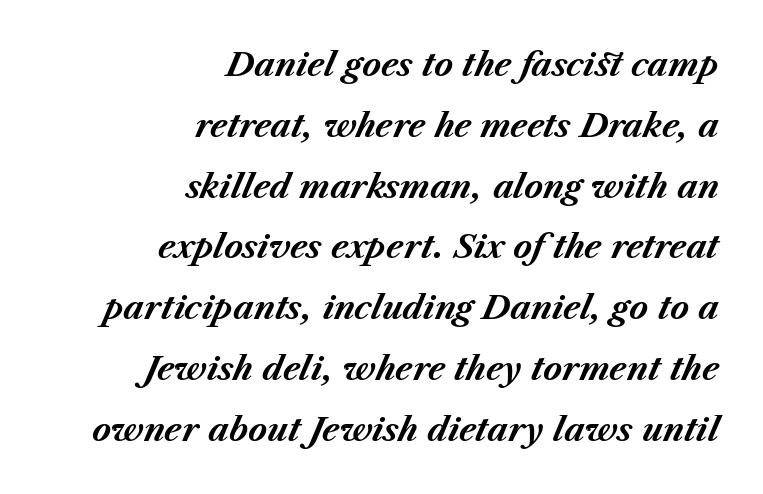
The image shows 32 px bold type, italic (leaning right); set right-aligned, loose line spacing (1.9x), normal letter spacing, not underlined; medium stroke contrast and a medium x-height.
